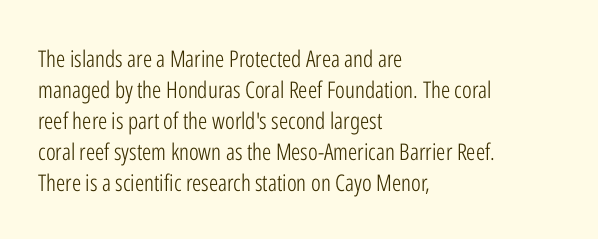
Q: Is the text bold? A: No.
Q: Is the text italic (slanted)? A: No, it is upright.
Q: Is the text underlined? A: No.
Q: How is the paragraph aligned? A: Left-aligned.
Q: Is the spacing between letters normal or unusually wide? A: Normal.
Q: Is the spacing between lines tight, normal or loose? A: Normal.
